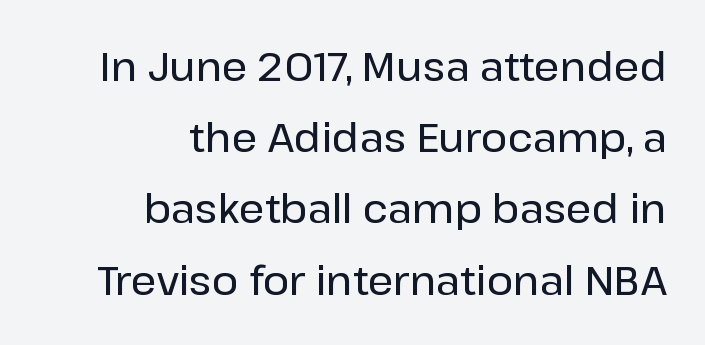
Q: Is the text italic (slanted)? A: No, it is upright.
Q: Is the typeface a serif or a sans-serif typeface? A: Sans-serif.
Q: Is the text underlined? A: No.
Q: How is the paragraph aligned? A: Right-aligned.
Q: Is the spacing between letters normal or unusually wide? A: Normal.
Q: Width (condensed, normal, or wide)? A: Normal.
Q: Stroke contrast? A: Low.
Q: x-height? A: Medium.
Q: Monospaced? A: No.
